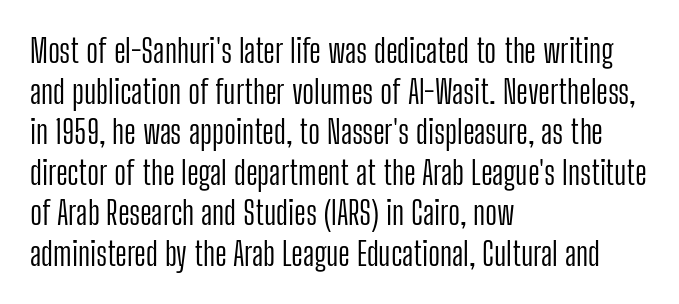
{"serif": "no", "italic": "no", "bold": "no", "weight": "light", "width": "condensed", "stroke_contrast": "low", "x_height": "medium", "monospaced": "no", "underline": "no", "align": "left", "line_spacing_ratio": 1.23, "letter_spacing": "normal", "letter_spacing_em": 0.0, "glyph_px": 33}
